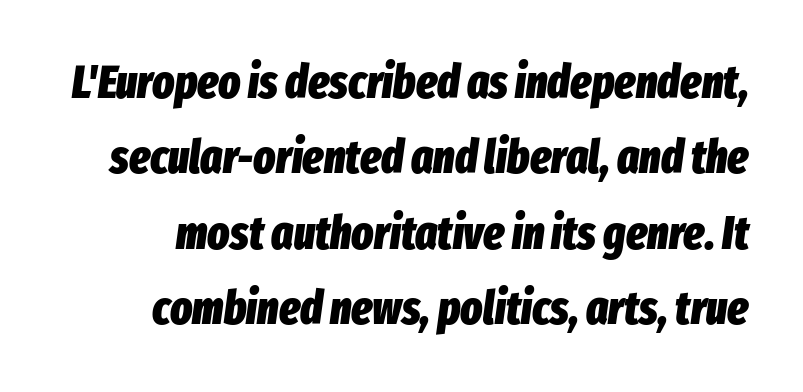
{"italic": "yes", "lean": "right", "slant_degrees": 8, "bold": "yes", "weight": "heavy", "width": "condensed", "stroke_contrast": "low", "x_height": "medium", "monospaced": "no", "underline": "no", "line_spacing": "normal", "line_spacing_ratio": 1.64, "letter_spacing": "normal", "letter_spacing_em": 0.0, "glyph_px": 46}
